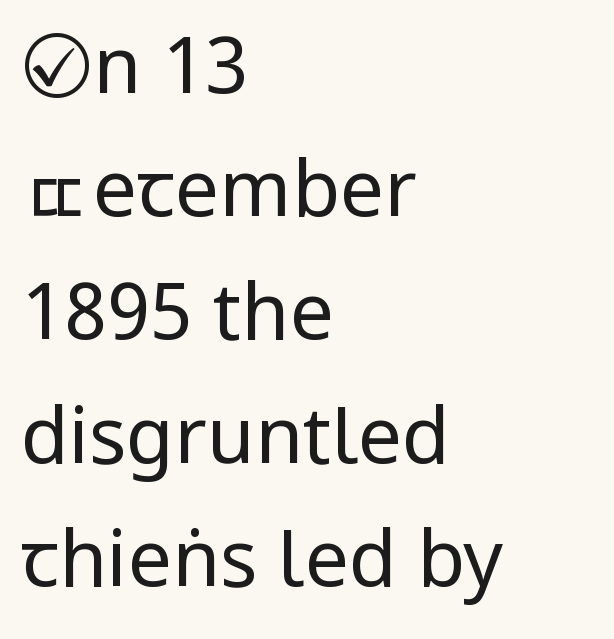
All the whitespace from short lines collects on the right. Here the designer chose a conventional face with non-uniform glyph widths. The letters sit at their default tracking, neither squeezed nor spread. Every stem runs plumb, perpendicular to the baseline.
